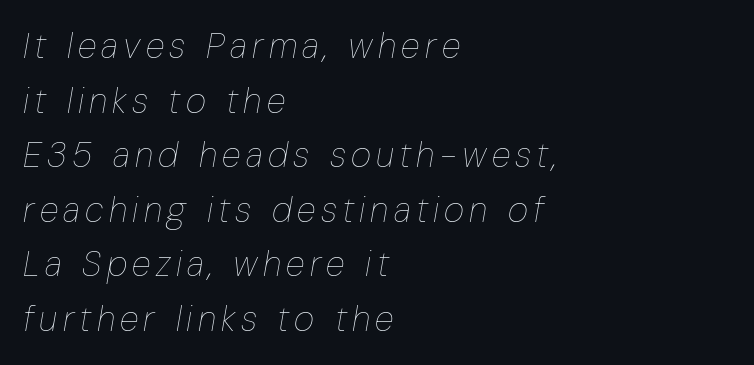
The image shows 35 px thin, condensed type, italic (leaning right); set left-aligned, normal line spacing (1.56x), not underlined; low stroke contrast and a medium x-height.
